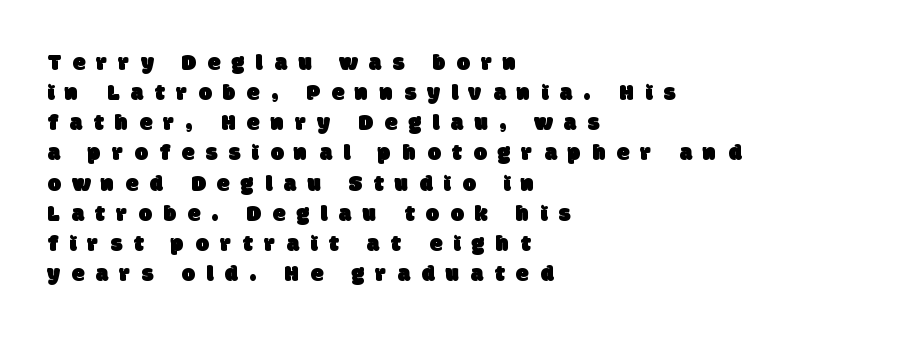
Here the glyphs are tracked loosely, breaking word shapes into spaced letters. The strip under each line holds only bare page. Horizontal alignment here is leftward, the default for most running prose. These lines sit exactly where default settings would place them.
